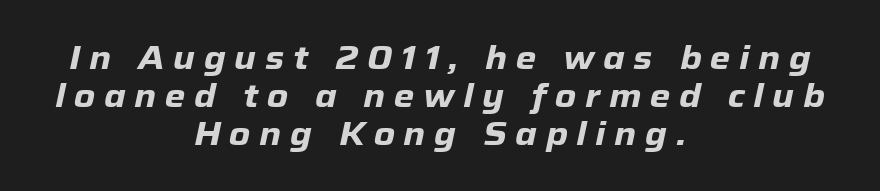
The image shows 33 px heavy type, italic (leaning right); set centered, tight line spacing (1.15x), unusually wide letter spacing (+0.26 em), not underlined; low stroke contrast and a medium x-height.
